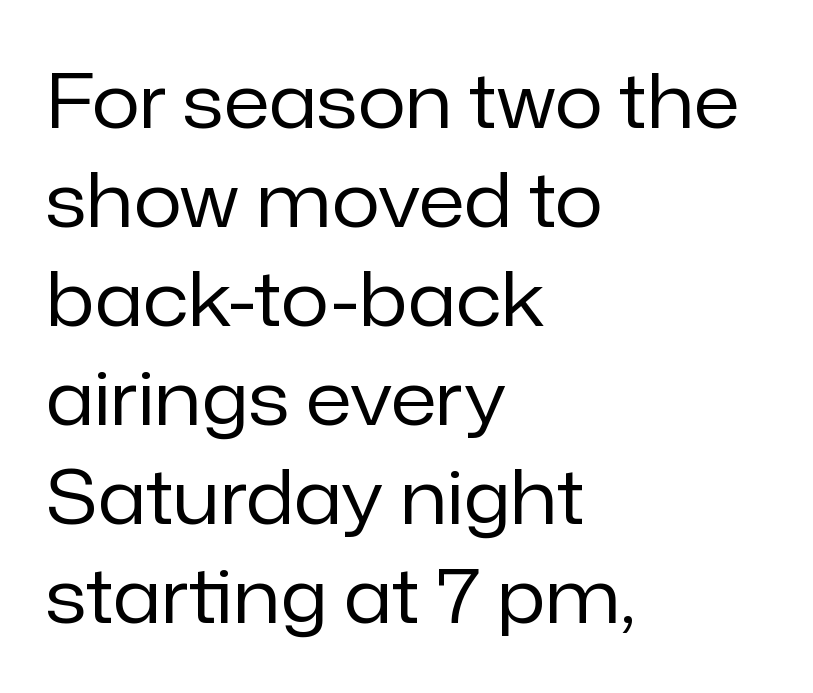
Q: Is the text bold? A: No.
Q: Is the text italic (slanted)? A: No, it is upright.
Q: Is the typeface a serif or a sans-serif typeface? A: Sans-serif.
Q: Is the text underlined? A: No.
Q: How is the paragraph aligned? A: Left-aligned.
Q: Is the spacing between letters normal or unusually wide? A: Normal.
Q: Is the spacing between lines tight, normal or loose? A: Normal.
Q: Width (condensed, normal, or wide)? A: Normal.
Q: Stroke contrast? A: Low.
Q: x-height? A: Medium.
Q: Monospaced? A: No.
